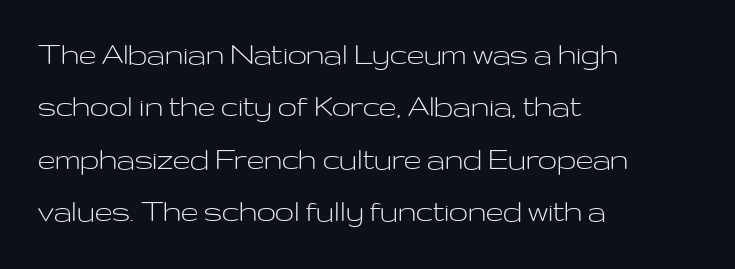
{"serif": "no", "italic": "no", "bold": "no", "weight": "light", "width": "wide", "stroke_contrast": "low", "x_height": "medium", "monospaced": "no", "underline": "no", "align": "left", "line_spacing": "normal", "line_spacing_ratio": 1.54, "letter_spacing": "normal", "letter_spacing_em": 0.0, "glyph_px": 34}
